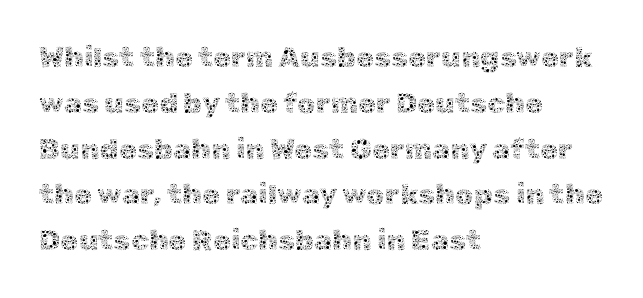
{"italic": "no", "bold": "no", "weight": "thin", "width": "normal", "x_height": "medium", "monospaced": "no", "underline": "no", "align": "left", "line_spacing": "normal", "line_spacing_ratio": 1.58, "letter_spacing": "normal", "letter_spacing_em": 0.0, "glyph_px": 29}
